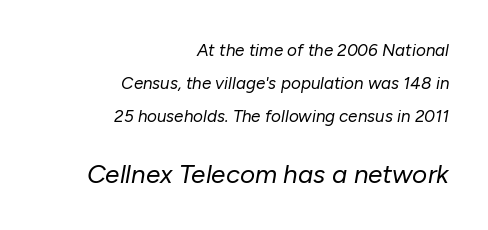
Loosely led — the rows are spread out. Tall strokes in this sample are angled rather than plumb. Top chunk: small. Bottom chunk: large. Only glyphs here, with clear space below each row. Visually the block forms a straight wall on the right and a jagged coastline on the left. Look at the tracking — it's just the regular setting, nothing added.
